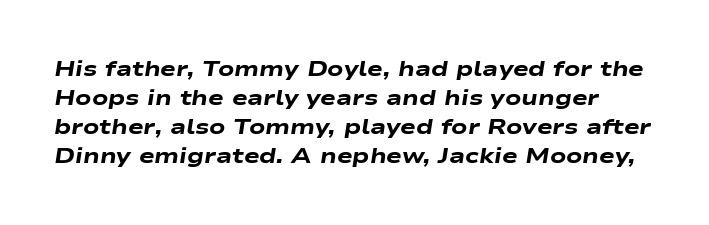
The image shows 21 px bold type, italic (leaning right); set normal line spacing (1.38x), normal letter spacing, not underlined.
